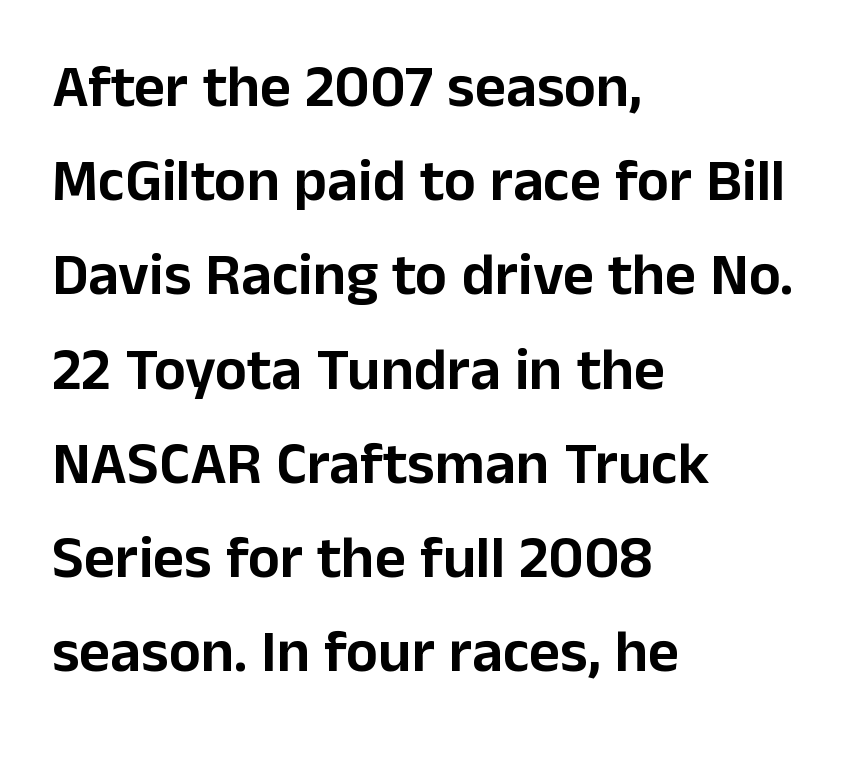
The image shows 60 px sans-serif type, upright; set left-aligned, normal line spacing (1.57x), normal letter spacing, not underlined; low stroke contrast and a medium x-height.
